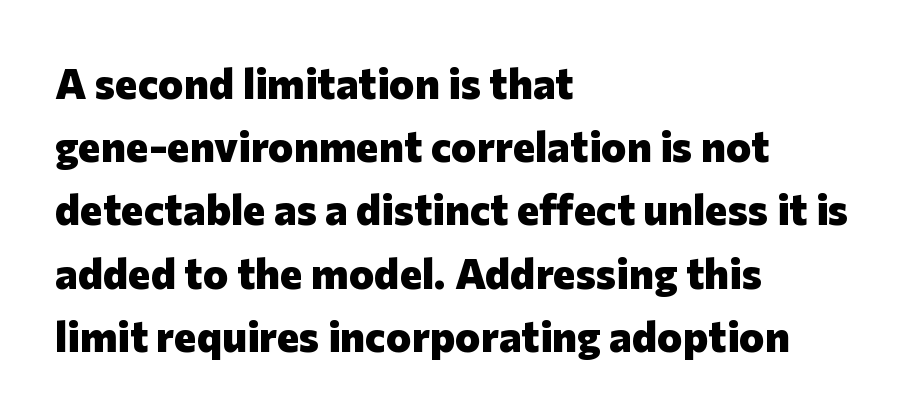
The image shows 43 px heavy sans-serif type, upright; set left-aligned, normal line spacing (1.47x), normal letter spacing, not underlined; low stroke contrast and a medium x-height.
